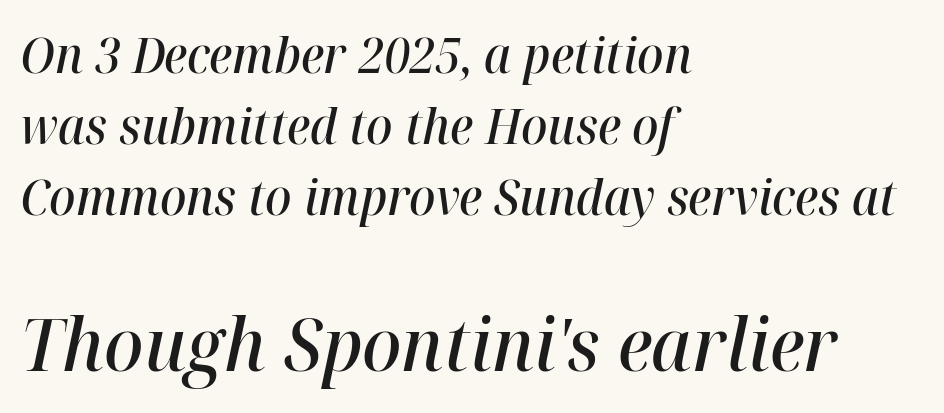
{"italic": "yes", "lean": "right", "slant_degrees": 12, "bold": "semi", "weight": "semibold", "width": "normal", "stroke_contrast": "high", "x_height": "medium", "monospaced": "no", "underline": "no", "align": "left", "line_spacing": "normal", "line_spacing_ratio": 1.45, "letter_spacing": "normal", "letter_spacing_em": 0.0, "larger_block": "second", "size_ratio": 1.49, "glyph_px": 73}
